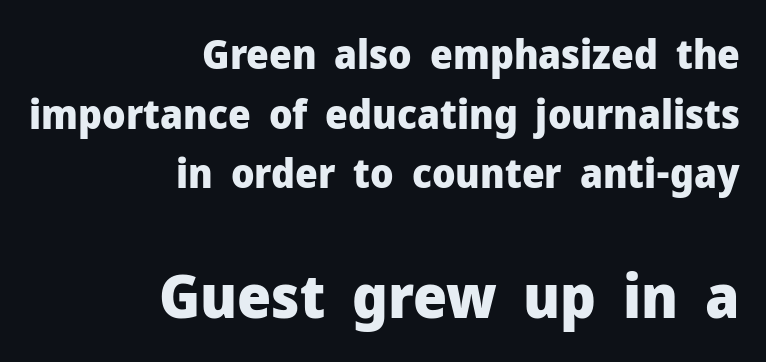
Q: Is the text bold? A: Yes.
Q: Is the text italic (slanted)? A: No, it is upright.
Q: Is the typeface a serif or a sans-serif typeface? A: Sans-serif.
Q: Is the text underlined? A: No.
Q: How is the paragraph aligned? A: Right-aligned.
Q: Is the spacing between letters normal or unusually wide? A: Normal.
Q: Is the spacing between lines tight, normal or loose? A: Normal.
Q: Which block of text is set in a larger size, the first (top) or the second (bottom)? A: The second (bottom) one.
Q: Width (condensed, normal, or wide)? A: Normal.
Q: Stroke contrast? A: Low.
Q: x-height? A: Medium.
Q: Monospaced? A: No.
